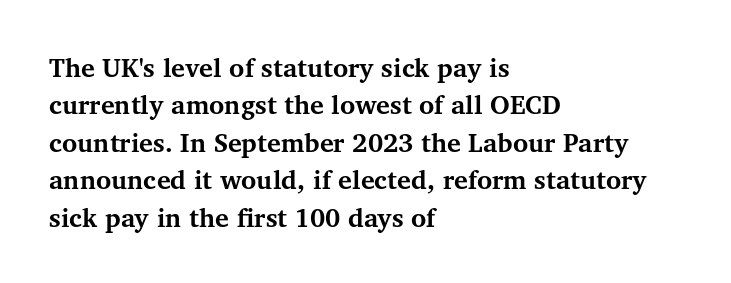
The image shows 26 px bold type, upright; set left-aligned, normal line spacing (1.44x), normal letter spacing, not underlined.
